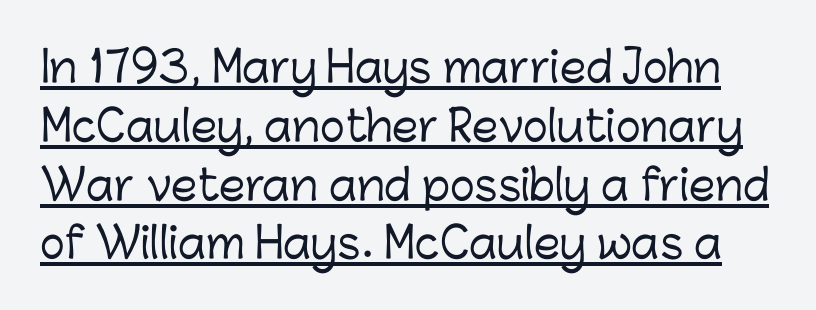
{"serif": "no", "italic": "no", "width": "normal", "stroke_contrast": "low", "x_height": "medium", "monospaced": "no", "underline": "yes", "line_spacing": "normal", "line_spacing_ratio": 1.4, "letter_spacing": "normal", "letter_spacing_em": 0.0, "glyph_px": 42}
